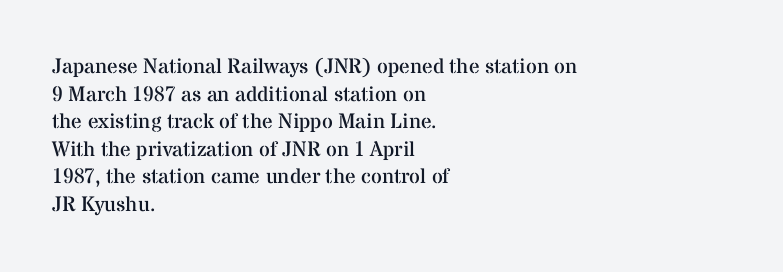
Q: Is the text bold? A: No.
Q: Is the text italic (slanted)? A: No, it is upright.
Q: Is the text underlined? A: No.
Q: How is the paragraph aligned? A: Left-aligned.
Q: Is the spacing between letters normal or unusually wide? A: Normal.
Q: Is the spacing between lines tight, normal or loose? A: Normal.
